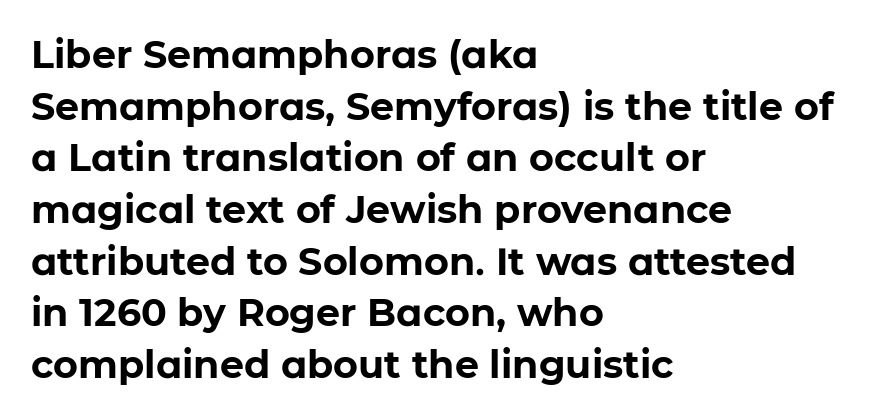
The gap between lines stays unmarked. The type is set solid horizontally, with unmodified tracking. Note: no serifs on the glyphs. Set as a true bold cut, around the 700 mark. A normal amount of white space separates one row of letters from the next.
